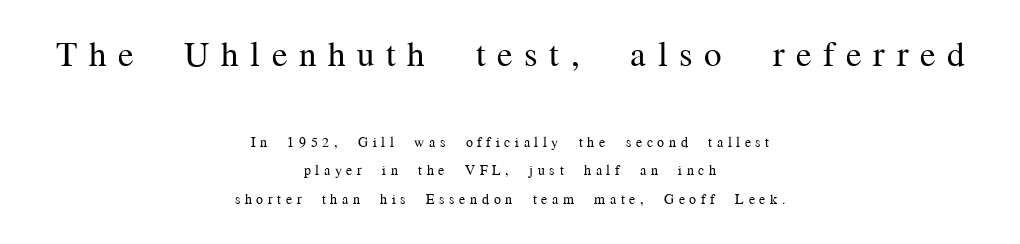
Block one is the big one; block two sits smaller underneath. Ordinary non-slanted type is in use. Underline: absent. No letter is thick-stroked: the sample isn't bold. There is plenty of visible air inserted between adjacent glyphs. The rendering positions every line midway between the sides.
